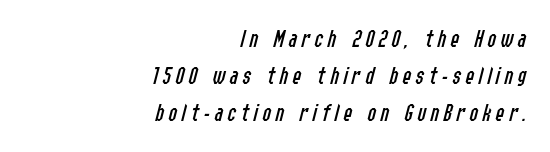
Compared with typical paragraphs, the rows here are spaced about the same. Descenders are the only things crossing below the line. Is the type slanted? Yes — the strokes lean at a clear angle. In CSS terms this would be text-align: right. The weight would be labelled regular, book, light, or lighter still.
